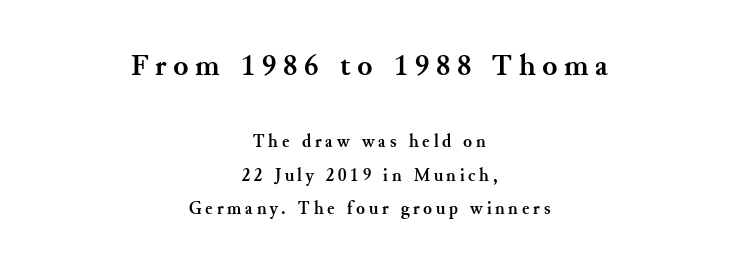
Q: Is the text bold? A: Yes.
Q: Is the text italic (slanted)? A: No, it is upright.
Q: Is the typeface a serif or a sans-serif typeface? A: Serif.
Q: Is the text underlined? A: No.
Q: How is the paragraph aligned? A: Centered.
Q: Is the spacing between letters normal or unusually wide? A: Unusually wide.
Q: Which block of text is set in a larger size, the first (top) or the second (bottom)? A: The first (top) one.
Q: Width (condensed, normal, or wide)? A: Normal.
Q: Stroke contrast? A: Medium.
Q: x-height? A: Small.
Q: Monospaced? A: No.
